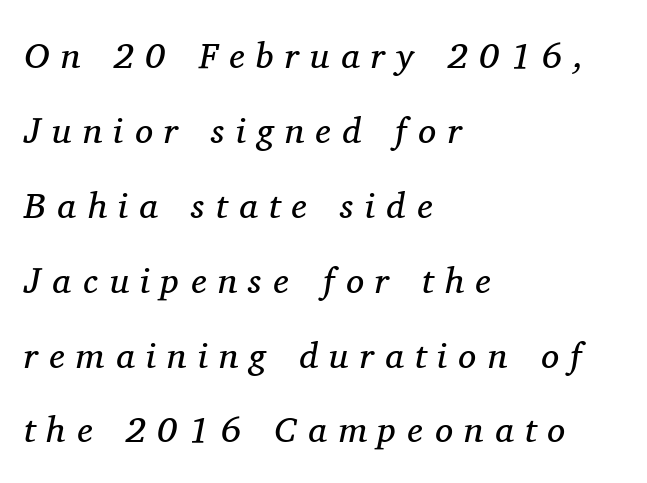
Q: Is the text bold? A: No.
Q: Is the text italic (slanted)? A: Yes, it leans right by about 11 degrees.
Q: Is the typeface a serif or a sans-serif typeface? A: Serif.
Q: Is the text underlined? A: No.
Q: How is the paragraph aligned? A: Left-aligned.
Q: Is the spacing between letters normal or unusually wide? A: Unusually wide.
Q: Is the spacing between lines tight, normal or loose? A: Loose.
Q: Width (condensed, normal, or wide)? A: Normal.
Q: Stroke contrast? A: Medium.
Q: x-height? A: Medium.
Q: Monospaced? A: No.
